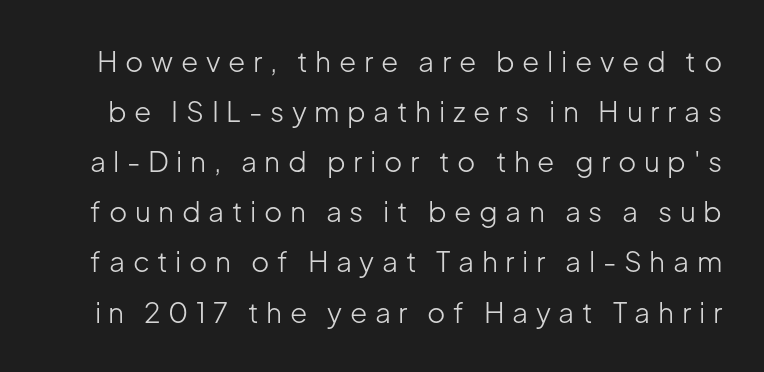
The image shows 28 px light sans-serif type, upright; set line spacing 1.79x, unusually wide letter spacing (+0.27 em), not underlined; low stroke contrast and a medium x-height.
